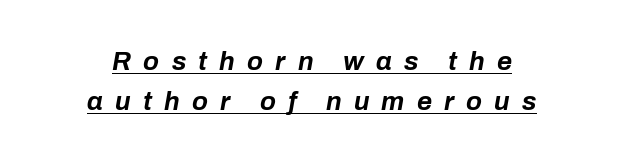
The image shows 26 px bold type, italic (leaning right); set centered, normal line spacing (1.53x), unusually wide letter spacing (+0.47 em), underlined.
